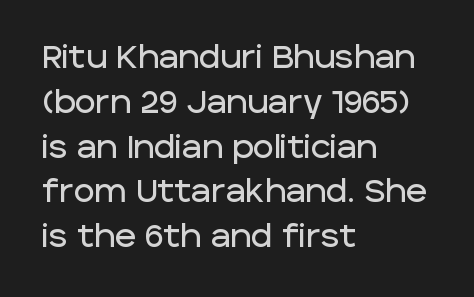
This is the regular roman posture of the typeface. Honestly, there is no underline to notice here at all. Think of a printed novel: that variable character pitch is what you see here. Visually the block forms a straight wall on the left and a jagged coastline on the right.
